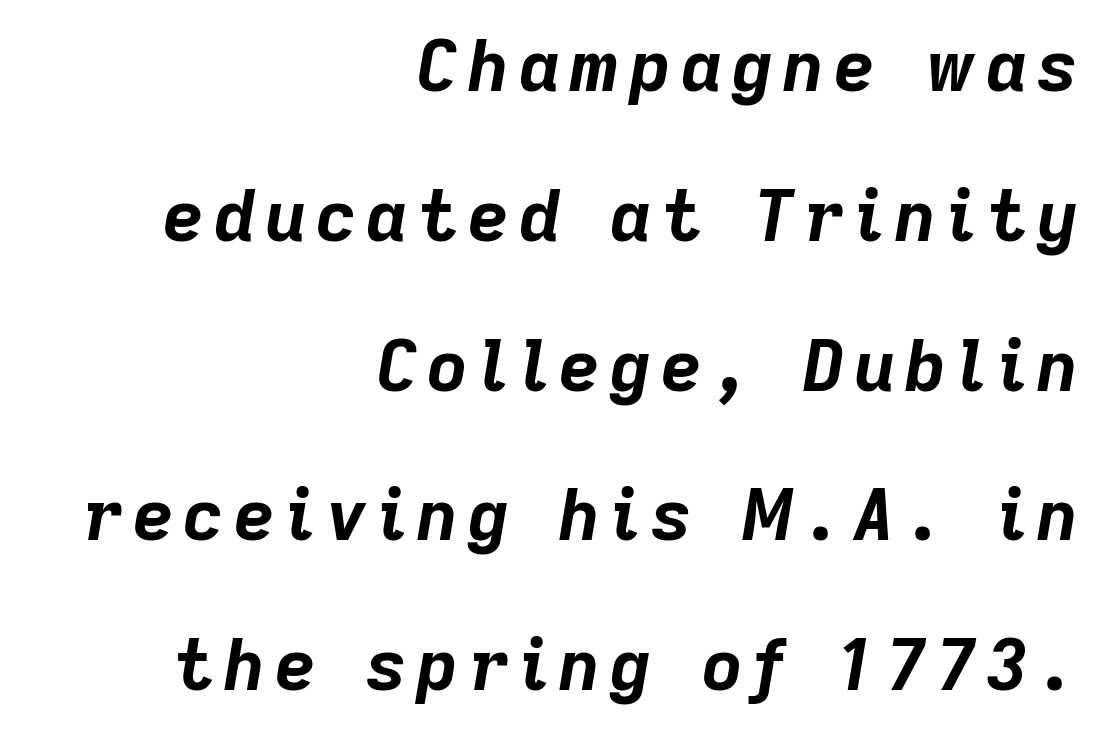
{"italic": "yes", "lean": "right", "slant_degrees": 9, "bold": "yes", "weight": "bold", "width": "normal", "stroke_contrast": "low", "x_height": "medium", "monospaced": "no", "underline": "no", "align": "right", "line_spacing": "loose", "line_spacing_ratio": 2.11, "glyph_px": 71}
